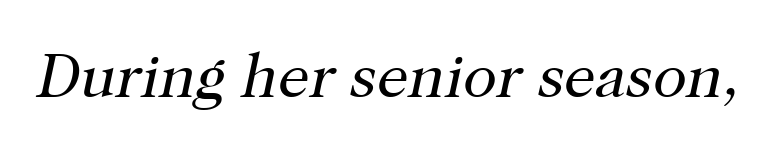
The image shows 62 px regular-weight serif type, italic (leaning right); set normal letter spacing, not underlined; high stroke contrast and a medium x-height.
